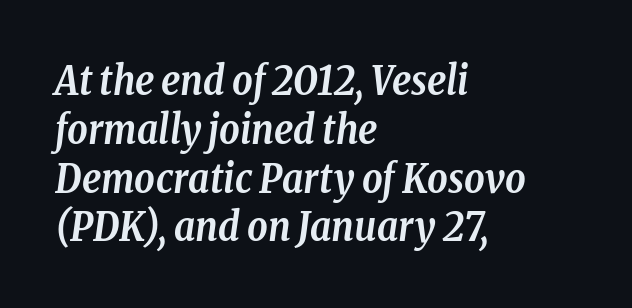
Q: Is the text bold? A: Yes.
Q: Is the text italic (slanted)? A: Yes, it leans right by about 8 degrees.
Q: Is the typeface a serif or a sans-serif typeface? A: Serif.
Q: Is the text underlined? A: No.
Q: How is the paragraph aligned? A: Left-aligned.
Q: Is the spacing between letters normal or unusually wide? A: Normal.
Q: Width (condensed, normal, or wide)? A: Condensed.
Q: Stroke contrast? A: Low.
Q: x-height? A: Medium.
Q: Monospaced? A: No.
